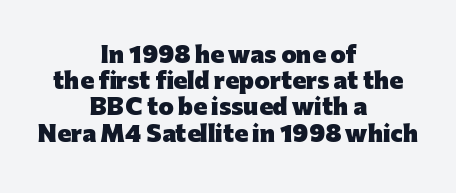
This rendering leaves character spacing at its baseline value. Tall strokes in this sample are plumb rather than angled. What weight is shown? A full bold with thick strokes. The glyphs are unaccompanied by any horizontal stroke below them.
